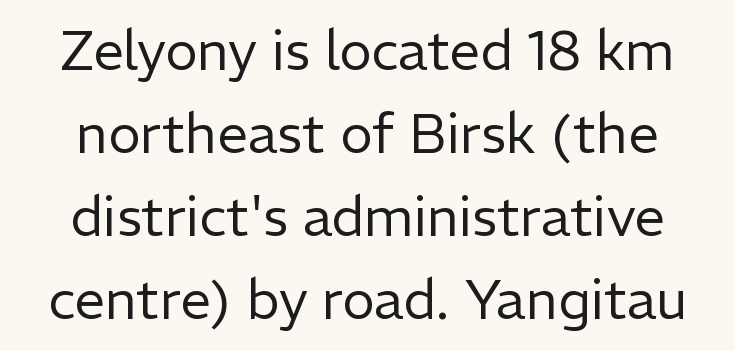
{"serif": "no", "italic": "no", "bold": "no", "weight": "regular", "width": "normal", "stroke_contrast": "low", "x_height": "medium", "monospaced": "no", "underline": "no", "align": "center", "line_spacing": "normal", "line_spacing_ratio": 1.51, "letter_spacing": "normal", "letter_spacing_em": 0.0, "glyph_px": 55}
